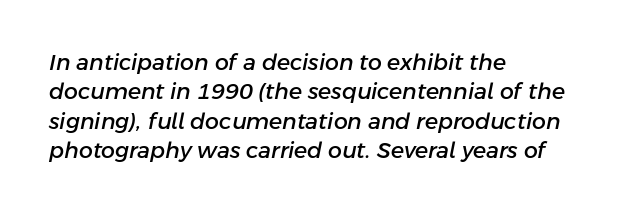
Horizontally, the lines are justified to the leading edge only. Beneath every word, the page is bare. Characters follow at the spacing the type designer built in. Leading matches the norm, producing a regular column. The typography opts for an oblique posture over an upright one.
